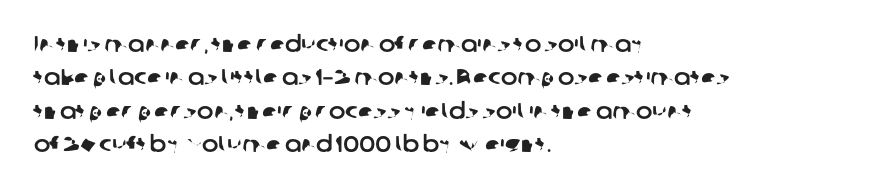
The image shows 22 px text type; set left-aligned, normal line spacing (1.52x), normal letter spacing, not underlined.
